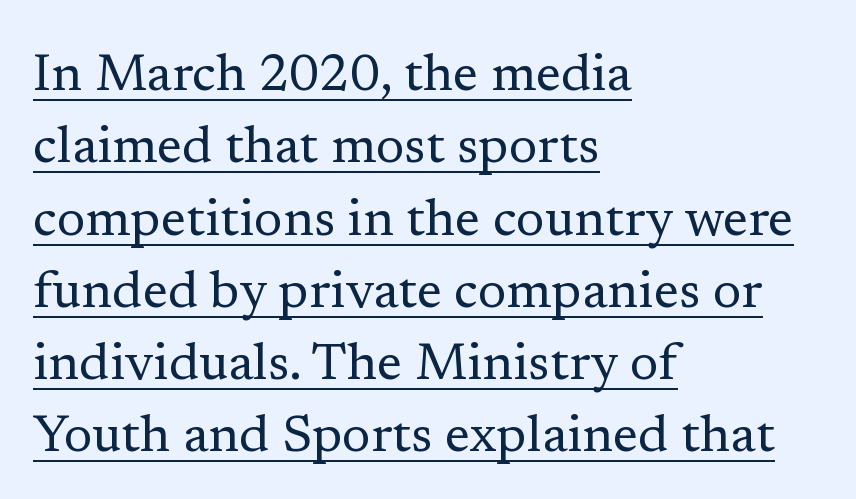
Q: Is the text bold? A: No.
Q: Is the text italic (slanted)? A: No, it is upright.
Q: Is the typeface a serif or a sans-serif typeface? A: Serif.
Q: Is the text underlined? A: Yes.
Q: How is the paragraph aligned? A: Left-aligned.
Q: Is the spacing between letters normal or unusually wide? A: Normal.
Q: Is the spacing between lines tight, normal or loose? A: Normal.
Q: Width (condensed, normal, or wide)? A: Normal.
Q: Stroke contrast? A: Low.
Q: x-height? A: Medium.
Q: Monospaced? A: No.
